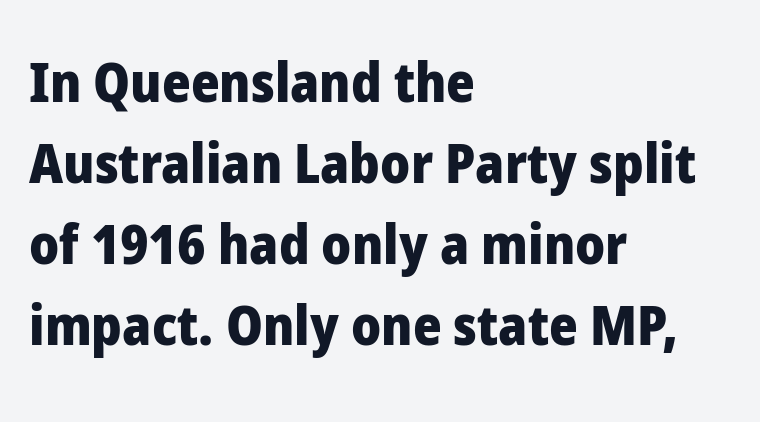
Q: Is the text bold? A: Yes.
Q: Is the text italic (slanted)? A: No, it is upright.
Q: Is the typeface a serif or a sans-serif typeface? A: Sans-serif.
Q: Is the text underlined? A: No.
Q: How is the paragraph aligned? A: Left-aligned.
Q: Is the spacing between letters normal or unusually wide? A: Normal.
Q: Is the spacing between lines tight, normal or loose? A: Normal.
Q: Width (condensed, normal, or wide)? A: Normal.
Q: Stroke contrast? A: Low.
Q: x-height? A: Medium.
Q: Monospaced? A: No.
